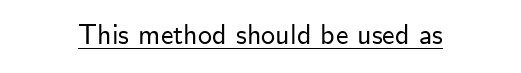
The image shows 28 px sans-serif type, upright; set normal letter spacing, underlined; low stroke contrast and a small x-height.
